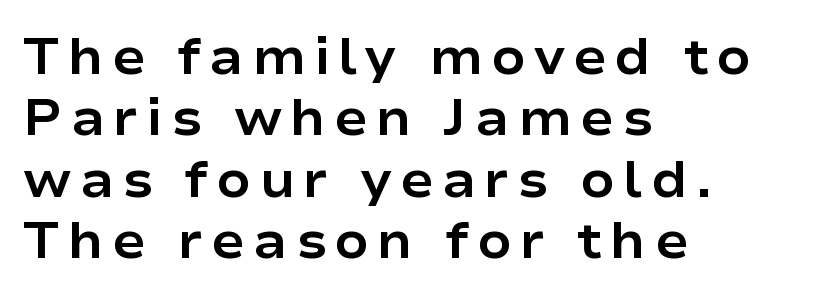
Q: Is the text bold? A: Yes.
Q: Is the text italic (slanted)? A: No, it is upright.
Q: Is the typeface a serif or a sans-serif typeface? A: Sans-serif.
Q: Is the text underlined? A: No.
Q: How is the paragraph aligned? A: Left-aligned.
Q: Width (condensed, normal, or wide)? A: Wide.
Q: Stroke contrast? A: Low.
Q: x-height? A: Medium.
Q: Monospaced? A: No.
